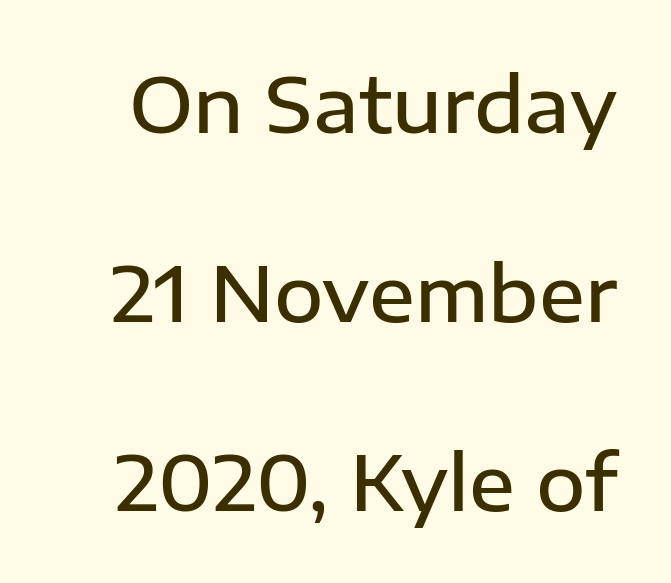
The image shows 76 px semibold sans-serif type, upright; set loose line spacing (2.49x), normal letter spacing, not underlined; low stroke contrast and a medium x-height.
